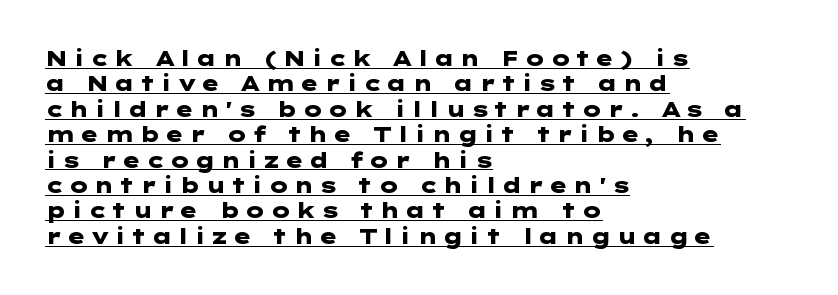
These lines were composed using upright roman letters. If you drew a ruler down the left edge, every line would touch it. Notice how a bar underscores the lettering throughout. The font is running at its bold setting.
